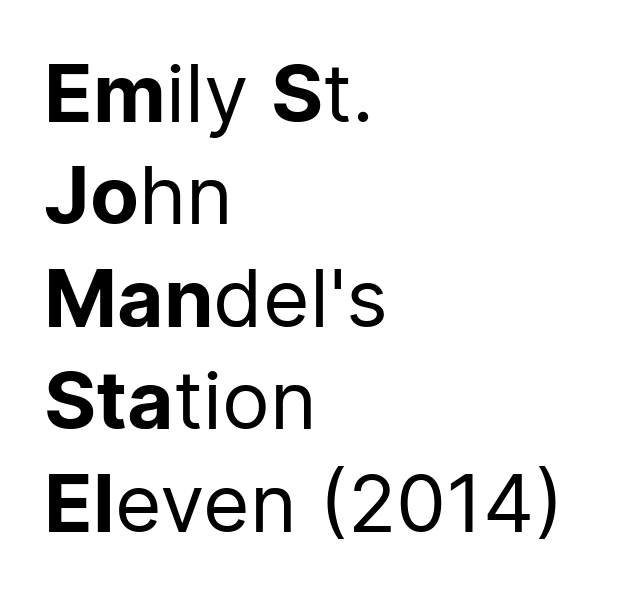
The image shows 80 px regular-weight sans-serif type, upright; set left-aligned, normal line spacing (1.28x), normal letter spacing, not underlined; low stroke contrast and a medium x-height.
